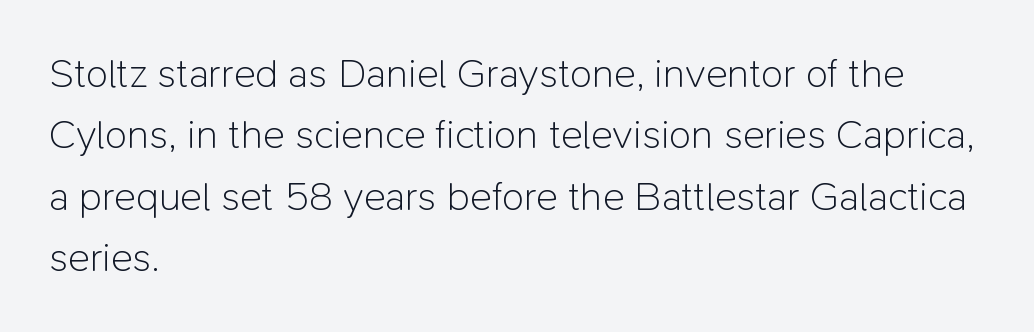
{"serif": "no", "italic": "no", "bold": "no", "weight": "light", "width": "normal", "stroke_contrast": "low", "x_height": "medium", "monospaced": "no", "underline": "no", "align": "left", "line_spacing": "normal", "line_spacing_ratio": 1.5, "letter_spacing": "normal", "letter_spacing_em": 0.0, "glyph_px": 41}
